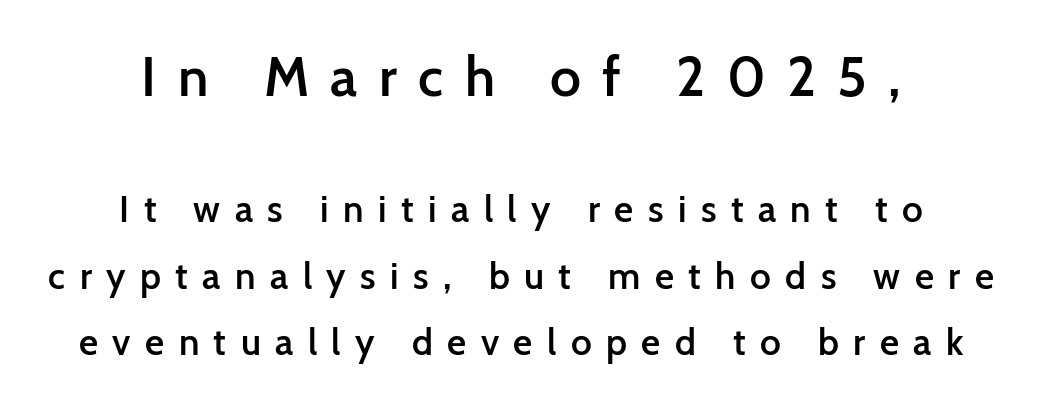
{"serif": "no", "italic": "no", "bold": "semi", "weight": "semibold", "width": "normal", "stroke_contrast": "low", "x_height": "medium", "monospaced": "no", "underline": "no", "align": "center", "line_spacing_ratio": 1.81, "letter_spacing": "wide", "letter_spacing_em": 0.39, "larger_block": "first", "size_ratio": 1.49, "glyph_px": 55}
